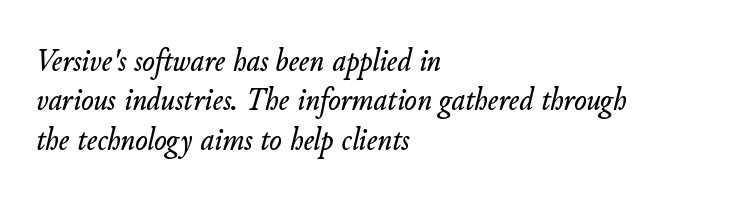
Lines of text with bare space underneath. The lettering tilts uniformly, giving the passage an italic look. Character widths vary here, with narrow letters taking less room than wide ones. These lines are set flush left with a ragged right edge. Does extra space separate the letters? No, they use regular spacing.
